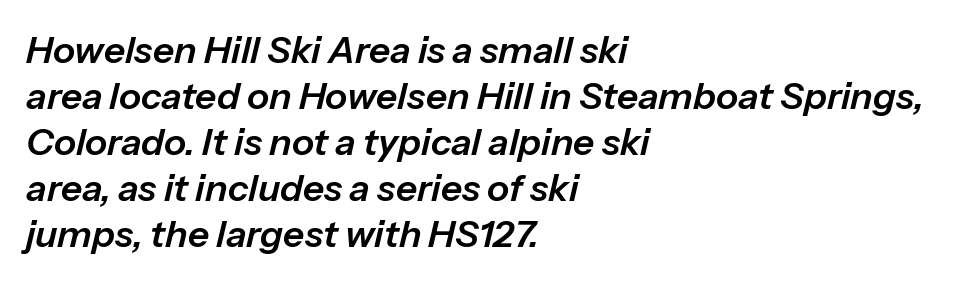
Q: Is the text italic (slanted)? A: Yes, it leans right by about 13 degrees.
Q: Is the text underlined? A: No.
Q: How is the paragraph aligned? A: Left-aligned.
Q: Is the spacing between letters normal or unusually wide? A: Normal.
Q: Width (condensed, normal, or wide)? A: Normal.
Q: Stroke contrast? A: Low.
Q: x-height? A: Medium.
Q: Monospaced? A: No.
